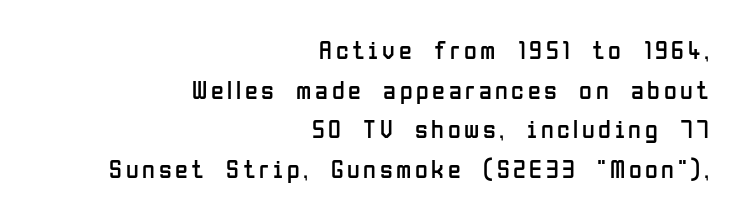
{"italic": "no", "bold": "no", "underline": "no", "align": "right", "line_spacing": "normal", "line_spacing_ratio": 1.52, "glyph_px": 26}
